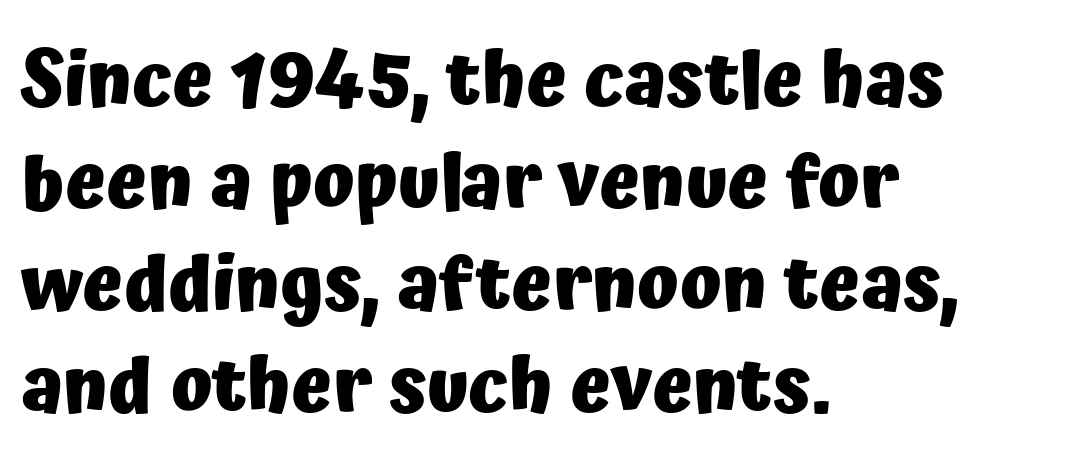
The image shows 76 px heavy sans-serif type, upright; set left-aligned, normal line spacing (1.34x), normal letter spacing, not underlined; low stroke contrast and a medium x-height.
